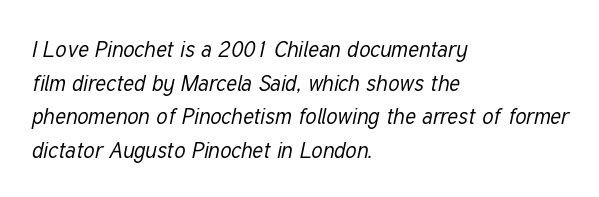
The image shows 22 px text type, italic (leaning right); set left-aligned, normal line spacing (1.53x), normal letter spacing, not underlined.
